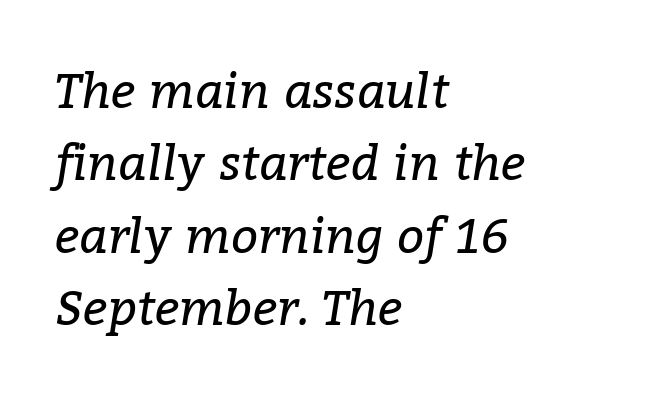
{"serif": "yes", "italic": "yes", "lean": "right", "slant_degrees": 9, "bold": "no", "weight": "regular", "width": "normal", "stroke_contrast": "low", "x_height": "medium", "monospaced": "no", "underline": "no", "align": "left", "line_spacing": "normal", "line_spacing_ratio": 1.51, "letter_spacing": "normal", "letter_spacing_em": 0.0, "glyph_px": 48}
